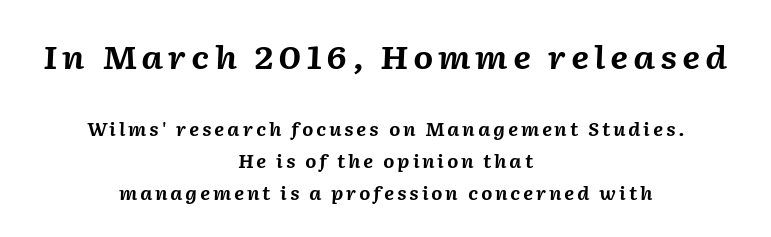
Q: Is the text bold? A: Yes.
Q: Is the text italic (slanted)? A: Yes, it leans right by about 2 degrees.
Q: Is the text underlined? A: No.
Q: How is the paragraph aligned? A: Centered.
Q: Which block of text is set in a larger size, the first (top) or the second (bottom)? A: The first (top) one.
Q: Width (condensed, normal, or wide)? A: Normal.
Q: Stroke contrast? A: Medium.
Q: x-height? A: Medium.
Q: Monospaced? A: No.
